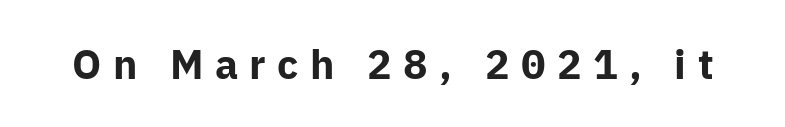
The font family rendered here belongs to the sans-serif group. Heavy, bold letterforms. Proportional: the letters do not fall into vertical columns. Compared with typical body copy, the letter spacing here is much looser. The strip under each line holds only bare page.
